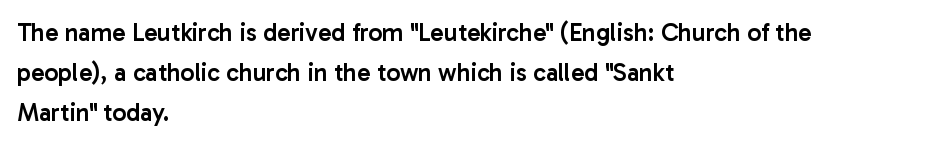
Each glyph is drawn with semibold strokes, heavier than normal yet not fully bold. Students, note that the glyphs here touch the page at normal intervals. Posture: vertical. A classic flush-left, rag-right setting is used for this passage. Does the leading feel generous? No, just average. Descenders hang freely into open space.
